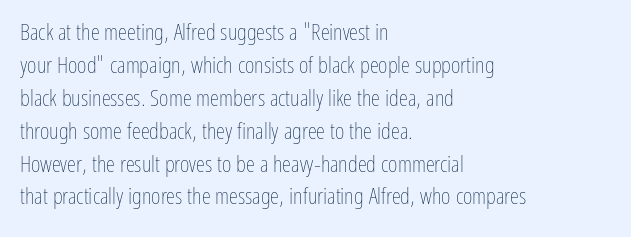
Q: Is the text bold? A: No.
Q: Is the text italic (slanted)? A: No, it is upright.
Q: Is the text underlined? A: No.
Q: How is the paragraph aligned? A: Left-aligned.
Q: Is the spacing between letters normal or unusually wide? A: Normal.
Q: Is the spacing between lines tight, normal or loose? A: Normal.
